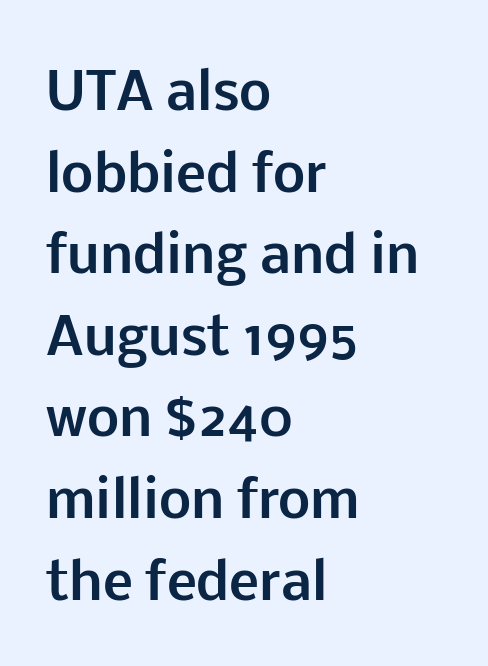
Q: Is the text bold? A: Yes.
Q: Is the text italic (slanted)? A: No, it is upright.
Q: Is the typeface a serif or a sans-serif typeface? A: Sans-serif.
Q: Is the text underlined? A: No.
Q: How is the paragraph aligned? A: Left-aligned.
Q: Is the spacing between letters normal or unusually wide? A: Normal.
Q: Is the spacing between lines tight, normal or loose? A: Normal.
Q: Width (condensed, normal, or wide)? A: Normal.
Q: Stroke contrast? A: Low.
Q: x-height? A: Medium.
Q: Monospaced? A: No.
